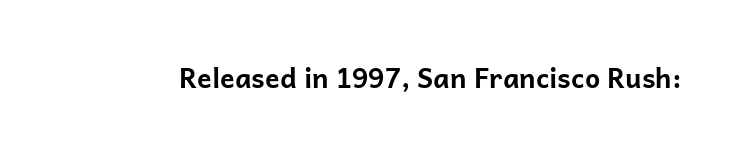
What stands out about the letter spacing? Nothing — it is the standard amount. No italicization has been applied; the sample stays upright. The gap between lines stays unmarked. Thick stems and heavy bowls — unmistakably bold.
